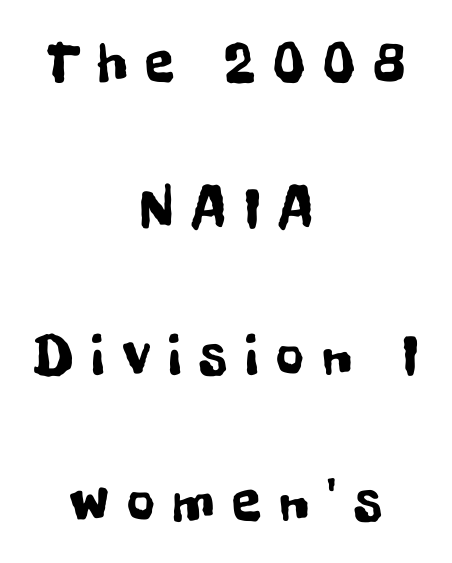
{"serif": "no", "italic": "no", "width": "condensed", "stroke_contrast": "low", "x_height": "medium", "monospaced": "no", "underline": "no", "align": "center", "line_spacing": "loose", "line_spacing_ratio": 2.44, "letter_spacing": "wide", "letter_spacing_em": 0.3, "glyph_px": 60}
